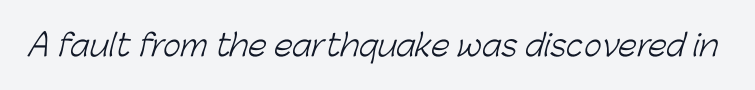
The image shows 30 px light sans-serif type; set normal letter spacing, not underlined; low stroke contrast and a medium x-height.
